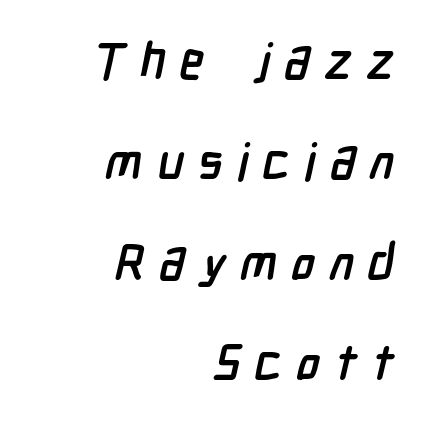
{"serif": "no", "bold": "yes", "weight": "semibold", "width": "condensed", "stroke_contrast": "low", "x_height": "medium", "monospaced": "no", "underline": "no", "align": "right", "line_spacing": "loose", "line_spacing_ratio": 2.01, "letter_spacing": "wide", "letter_spacing_em": 0.28, "glyph_px": 50}
